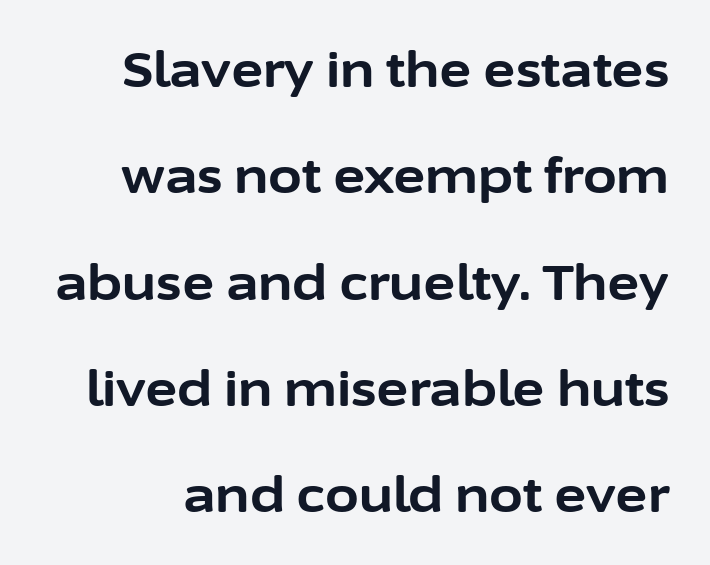
Successive baselines arrive slowly, with a big drop between each. Words float on clear page, feet unadorned. Bold? Absolutely — the strokes are thick and heavy. If you drew a line through each stem, it would be perfectly vertical. Tracking value appears to be zero — textbook default spacing.
